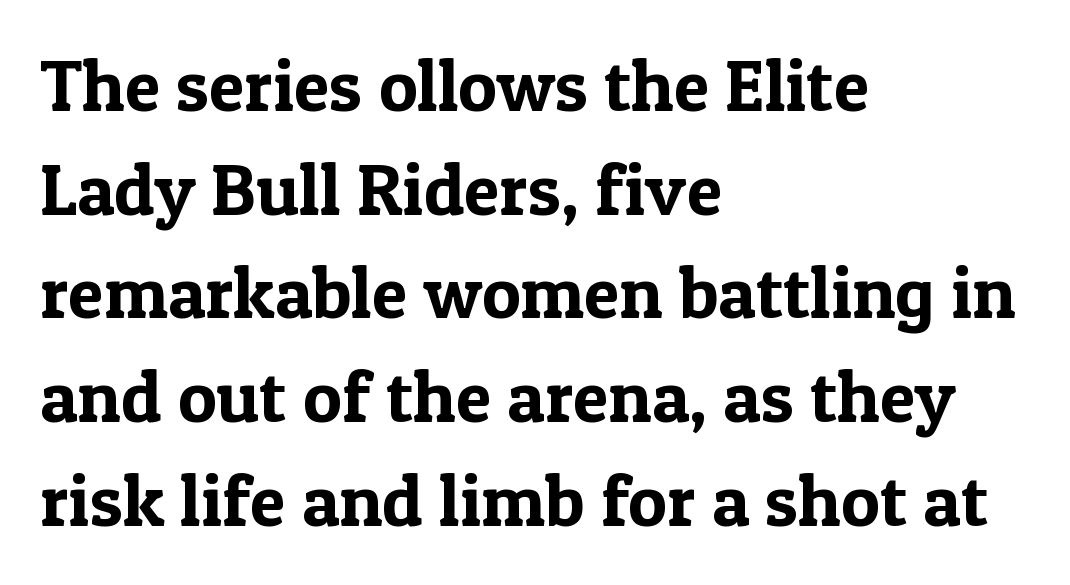
{"serif": "yes", "italic": "no", "width": "normal", "x_height": "medium", "monospaced": "no", "underline": "no", "align": "left", "line_spacing": "normal", "line_spacing_ratio": 1.42, "letter_spacing": "normal", "letter_spacing_em": 0.0, "glyph_px": 73}
